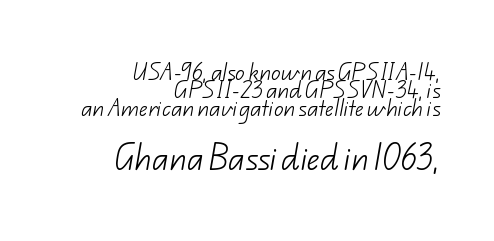
{"serif": "no", "bold": "no", "weight": "light", "width": "normal", "stroke_contrast": "low", "x_height": "small", "monospaced": "no", "underline": "no", "align": "right", "line_spacing": "tight", "line_spacing_ratio": 0.96, "letter_spacing": "normal", "letter_spacing_em": 0.0, "larger_block": "second", "size_ratio": 1.47, "glyph_px": 28}
